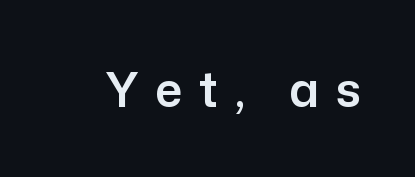
Plain, unruled lines of type. You can tell it's not italic because the verticals are truly vertical. I'd call this a sans setting — the letters go barefoot. The face used here is rendered with a markedly widened letterfit.
